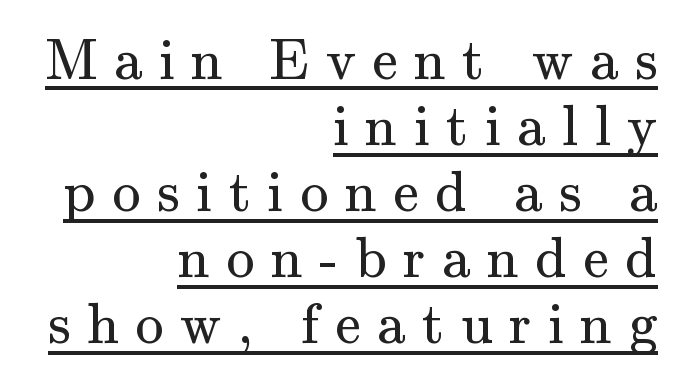
The image shows 57 px regular-weight serif type, upright; set right-aligned, line spacing 1.16x, unusually wide letter spacing (+0.29 em), underlined; medium stroke contrast and a small x-height.
